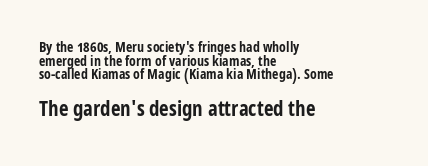
{"italic": "no", "bold": "yes", "underline": "no", "align": "left", "line_spacing": "tight", "line_spacing_ratio": 0.97, "letter_spacing": "normal", "letter_spacing_em": 0.0, "larger_block": "second", "size_ratio": 1.5, "glyph_px": 21}
